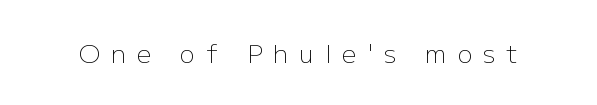
The image shows 25 px text type, upright; set unusually wide letter spacing (+0.44 em), not underlined.
